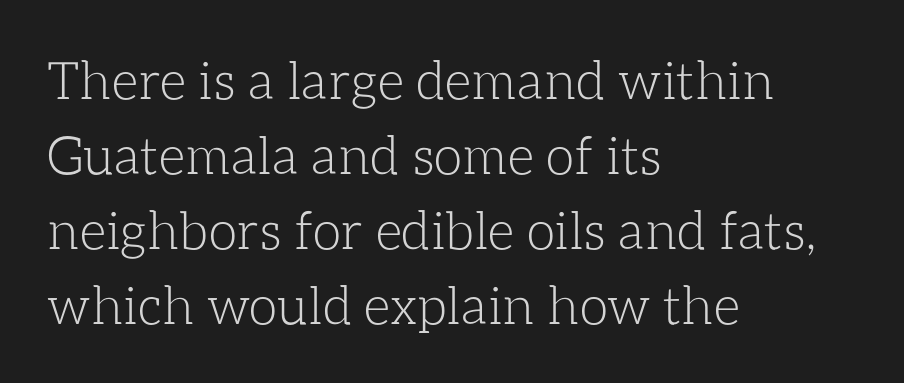
Vertical spacing — default. You could not count columns in this text — the font is proportionally spaced. Has an underline been added? It has not. Standard letterfit; no display-style spreading of the glyphs.
